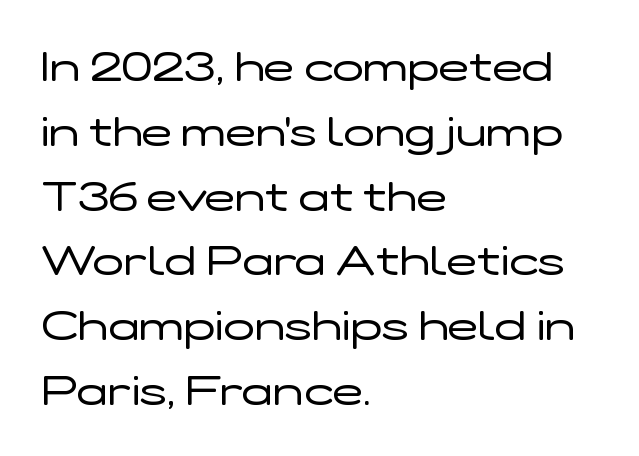
Q: Is the text bold? A: No.
Q: Is the text italic (slanted)? A: No, it is upright.
Q: Is the typeface a serif or a sans-serif typeface? A: Sans-serif.
Q: Is the text underlined? A: No.
Q: How is the paragraph aligned? A: Left-aligned.
Q: Is the spacing between letters normal or unusually wide? A: Normal.
Q: Is the spacing between lines tight, normal or loose? A: Normal.
Q: Width (condensed, normal, or wide)? A: Wide.
Q: Stroke contrast? A: Low.
Q: x-height? A: Medium.
Q: Monospaced? A: No.
